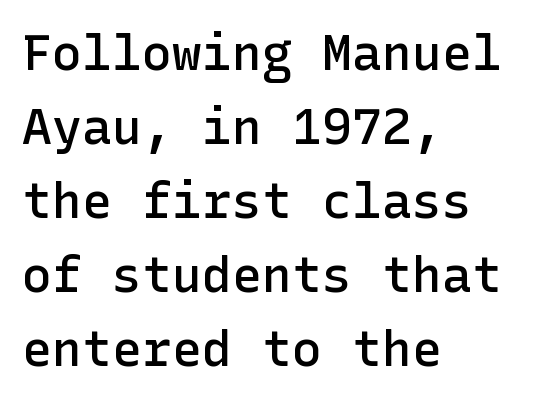
The image shows 50 px semibold sans-serif type, upright; set left-aligned, normal line spacing (1.48x), normal letter spacing, not underlined; low stroke contrast and a medium x-height.
